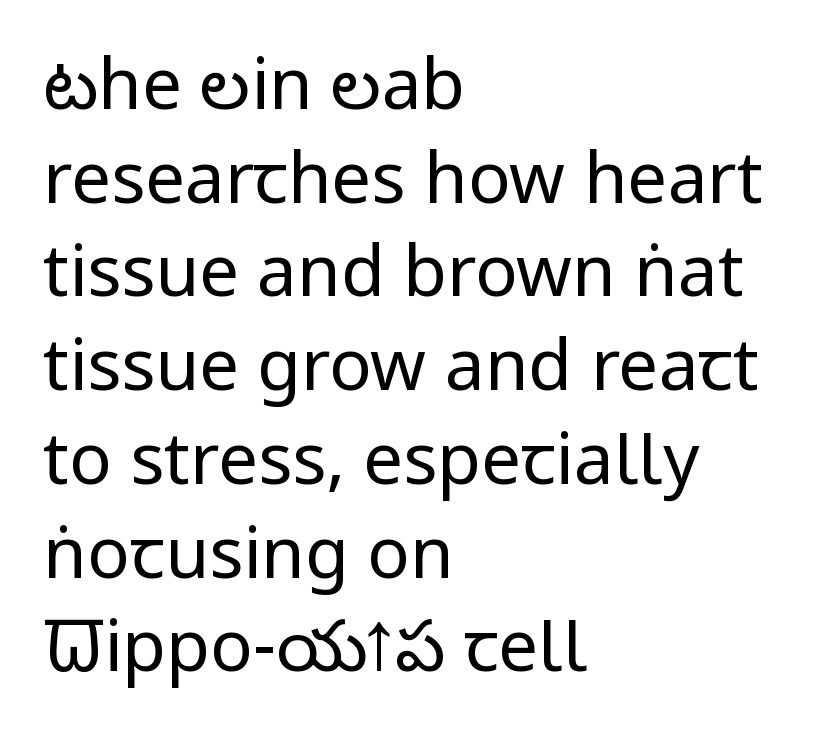
The image shows 71 px regular-weight, condensed sans-serif type, upright; set left-aligned, normal line spacing (1.32x), normal letter spacing, not underlined; low stroke contrast and a large x-height.
